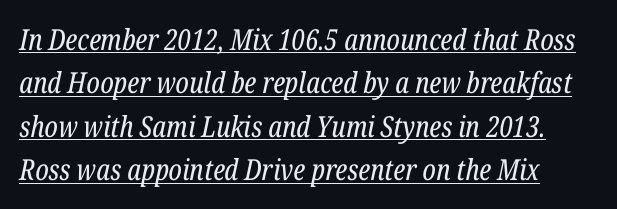
The image shows 29 px regular-weight, condensed serif type, italic (leaning right); set left-aligned, normal line spacing (1.5x), normal letter spacing, underlined; low stroke contrast and a medium x-height.
